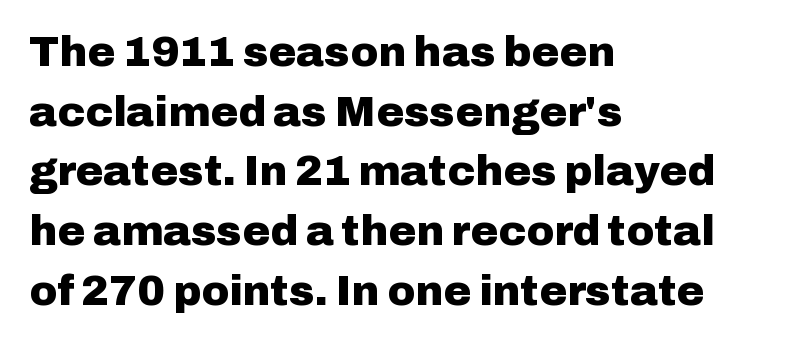
Quick note: underline off. Every row of glyphs begins at an identical x-position on the left. The line-height multiplier appears to be the usual default. What kind of face is this? One without serifs — a sans. Characters follow at the spacing the type designer built in. Unlike italic type, these characters show no tilt at all.
